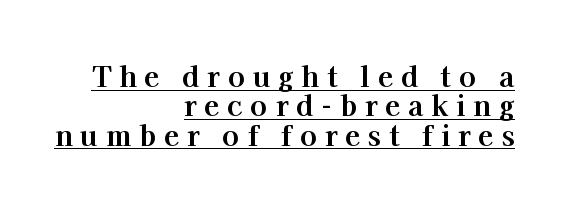
Q: Is the text bold? A: Yes.
Q: Is the text italic (slanted)? A: No, it is upright.
Q: Is the typeface a serif or a sans-serif typeface? A: Serif.
Q: Is the text underlined? A: Yes.
Q: How is the paragraph aligned? A: Right-aligned.
Q: Is the spacing between letters normal or unusually wide? A: Unusually wide.
Q: Is the spacing between lines tight, normal or loose? A: Tight.
Q: Width (condensed, normal, or wide)? A: Normal.
Q: Stroke contrast? A: High.
Q: x-height? A: Medium.
Q: Monospaced? A: No.
